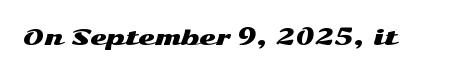
The string is rendered with underlining switched off. Students, note that the glyphs here touch the page at normal intervals.
